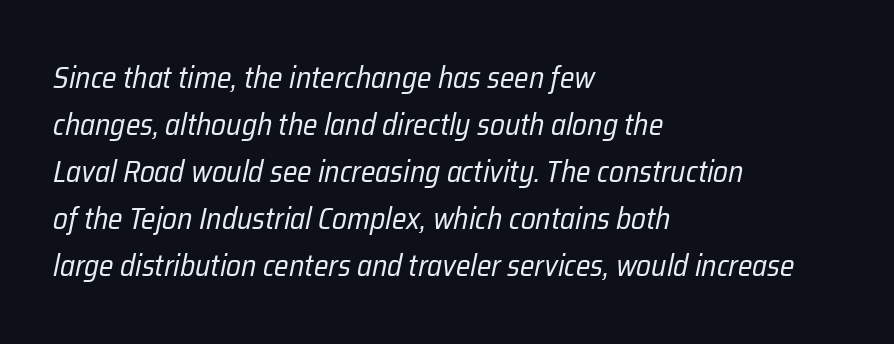
{"italic": "yes", "lean": "right", "slant_degrees": 12, "bold": "no", "weight": "regular", "width": "condensed", "stroke_contrast": "low", "x_height": "medium", "monospaced": "no", "underline": "no", "align": "left", "line_spacing": "normal", "line_spacing_ratio": 1.57, "letter_spacing": "normal", "letter_spacing_em": 0.0, "glyph_px": 30}
